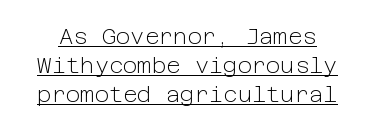
Q: Is the text bold? A: No.
Q: Is the text italic (slanted)? A: No, it is upright.
Q: Is the text underlined? A: Yes.
Q: Is the spacing between letters normal or unusually wide? A: Normal.
Q: Is the spacing between lines tight, normal or loose? A: Normal.
